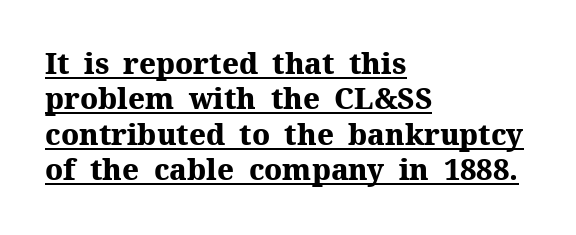
Style check: upright. The ragged edge is on the right, which tells us the setting is flush left. You'd pick this weight for a headline — it's a proper bold. The rendered words wear a rule along their underside. Observe the serifs anchoring each vertical stroke in this sample.
